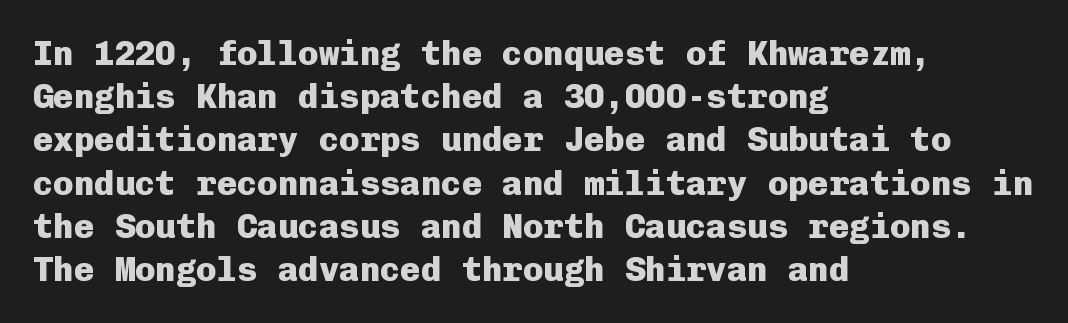
The image shows 34 px heavy sans-serif type, upright, monospaced; set left-aligned, normal line spacing (1.27x), normal letter spacing, not underlined; low stroke contrast and a medium x-height.
